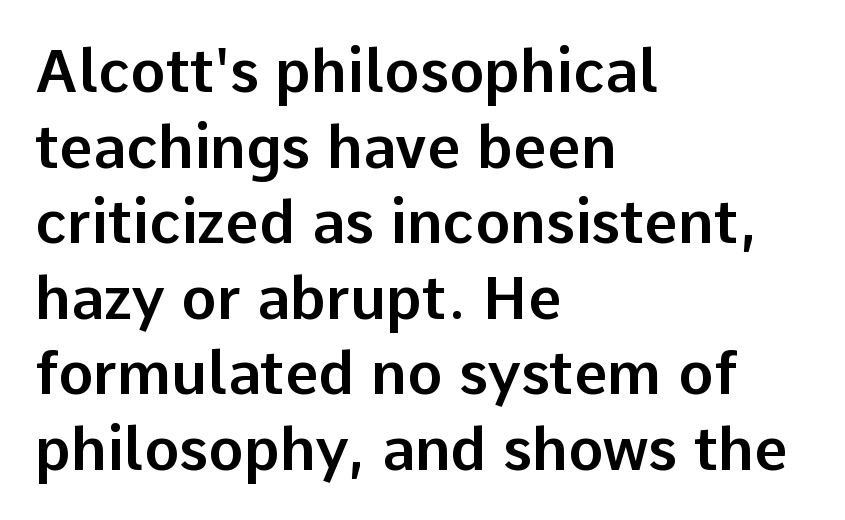
{"serif": "no", "italic": "no", "width": "normal", "stroke_contrast": "low", "x_height": "medium", "monospaced": "no", "underline": "no", "align": "left", "line_spacing": "normal", "line_spacing_ratio": 1.28, "letter_spacing": "normal", "letter_spacing_em": 0.0, "glyph_px": 59}
